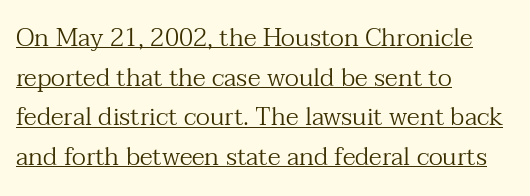
Q: Is the text bold? A: No.
Q: Is the text italic (slanted)? A: No, it is upright.
Q: Is the text underlined? A: Yes.
Q: How is the paragraph aligned? A: Left-aligned.
Q: Is the spacing between letters normal or unusually wide? A: Normal.
Q: Is the spacing between lines tight, normal or loose? A: Normal.
